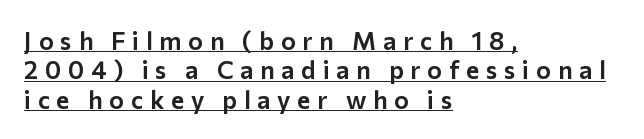
{"italic": "no", "underline": "yes", "align": "left", "line_spacing_ratio": 1.18, "letter_spacing": "wide", "letter_spacing_em": 0.27, "glyph_px": 25}
